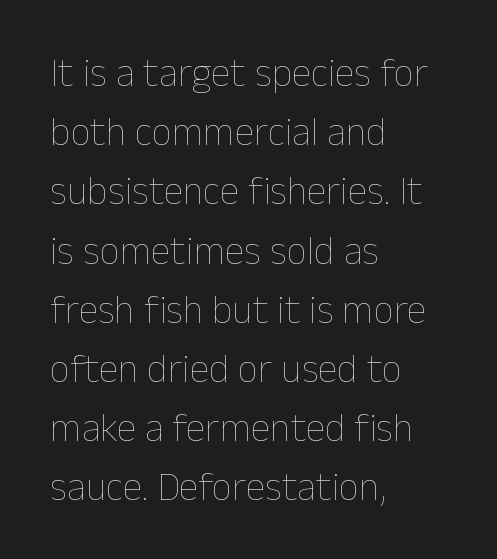
{"italic": "no", "bold": "no", "weight": "thin", "width": "normal", "stroke_contrast": "low", "x_height": "medium", "monospaced": "no", "underline": "no", "align": "left", "line_spacing": "normal", "line_spacing_ratio": 1.48, "letter_spacing": "normal", "letter_spacing_em": 0.0, "glyph_px": 40}
